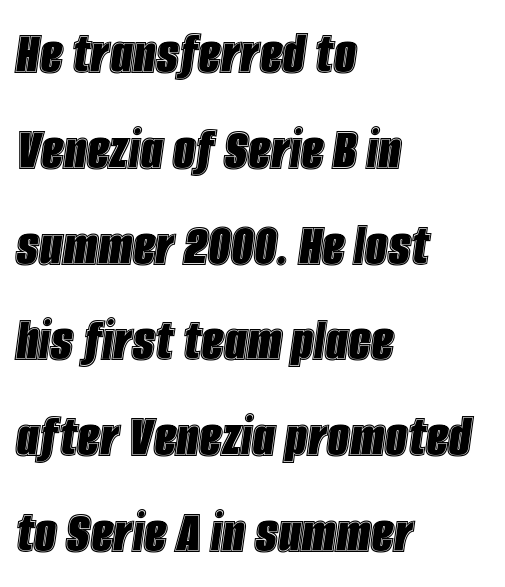
{"italic": "yes", "lean": "right", "slant_degrees": 8, "width": "condensed", "x_height": "large", "monospaced": "no", "underline": "no", "align": "left", "line_spacing": "normal", "line_spacing_ratio": 1.52, "letter_spacing": "normal", "letter_spacing_em": 0.0, "glyph_px": 63}
